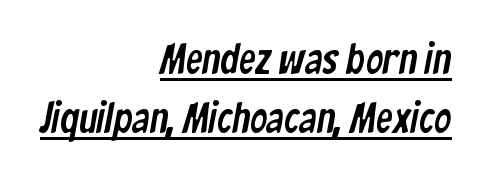
Q: Is the typeface a serif or a sans-serif typeface? A: Sans-serif.
Q: Is the text underlined? A: Yes.
Q: How is the paragraph aligned? A: Right-aligned.
Q: Is the spacing between letters normal or unusually wide? A: Normal.
Q: Is the spacing between lines tight, normal or loose? A: Normal.
Q: Width (condensed, normal, or wide)? A: Condensed.
Q: Stroke contrast? A: Low.
Q: x-height? A: Medium.
Q: Monospaced? A: No.
